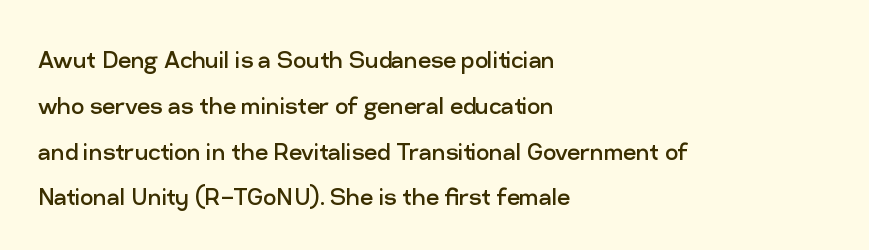
Q: Is the text bold? A: No.
Q: Is the text italic (slanted)? A: No, it is upright.
Q: Is the typeface a serif or a sans-serif typeface? A: Sans-serif.
Q: Is the text underlined? A: No.
Q: How is the paragraph aligned? A: Left-aligned.
Q: Is the spacing between letters normal or unusually wide? A: Normal.
Q: Is the spacing between lines tight, normal or loose? A: Normal.
Q: Width (condensed, normal, or wide)? A: Normal.
Q: Stroke contrast? A: Low.
Q: x-height? A: Medium.
Q: Monospaced? A: No.
